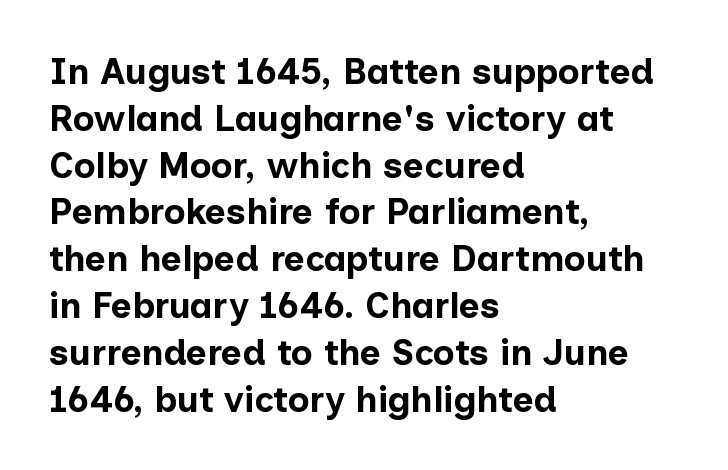
Q: Is the text bold? A: Yes.
Q: Is the text italic (slanted)? A: No, it is upright.
Q: Is the typeface a serif or a sans-serif typeface? A: Sans-serif.
Q: Is the text underlined? A: No.
Q: How is the paragraph aligned? A: Left-aligned.
Q: Is the spacing between letters normal or unusually wide? A: Normal.
Q: Is the spacing between lines tight, normal or loose? A: Normal.
Q: Width (condensed, normal, or wide)? A: Normal.
Q: Stroke contrast? A: Low.
Q: x-height? A: Medium.
Q: Monospaced? A: No.
